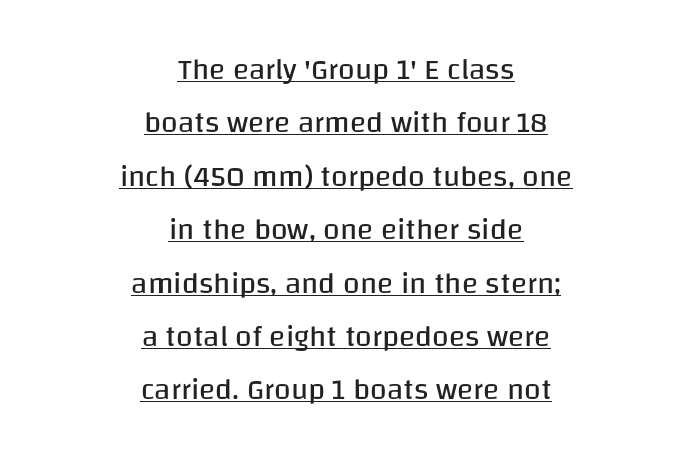
The paragraph shown floats in the horizontal middle. The passage shown is underscored from start to finish. To sum up the face: it is a sans, with no serifs. Note the varied advance widths — an 'i' is clearly narrower than an 'm'.
